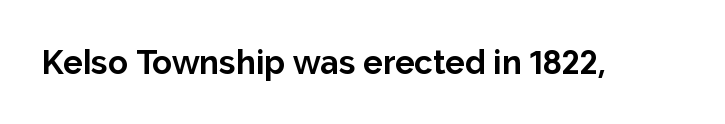
You'd pick this weight for a headline — it's a proper bold. I'd call this a sans setting — the letters go barefoot. The area under the type is left untouched. Spacing verdict: proportional, widths tailored to each character. The line texture is even and compact thanks to regular tracking. These lines were composed using upright roman letters.
